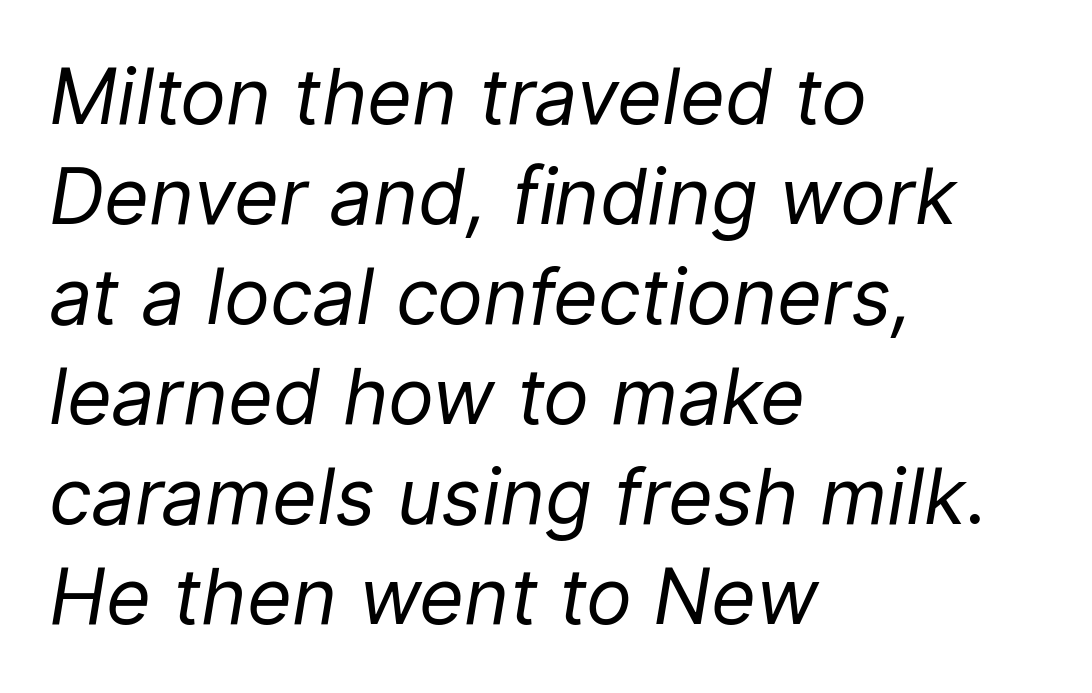
Q: Is the text bold? A: No.
Q: Is the text italic (slanted)? A: Yes, it leans right by about 9 degrees.
Q: Is the text underlined? A: No.
Q: How is the paragraph aligned? A: Left-aligned.
Q: Is the spacing between letters normal or unusually wide? A: Normal.
Q: Is the spacing between lines tight, normal or loose? A: Normal.
Q: Width (condensed, normal, or wide)? A: Normal.
Q: Stroke contrast? A: Low.
Q: x-height? A: Medium.
Q: Monospaced? A: No.
